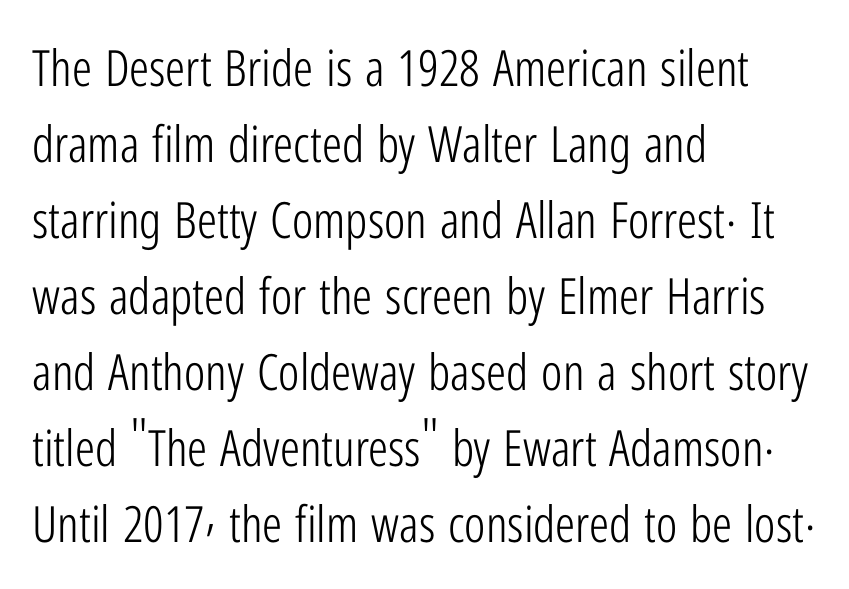
Q: Is the text bold? A: No.
Q: Is the text italic (slanted)? A: No, it is upright.
Q: Is the typeface a serif or a sans-serif typeface? A: Sans-serif.
Q: Is the text underlined? A: No.
Q: How is the paragraph aligned? A: Left-aligned.
Q: Is the spacing between letters normal or unusually wide? A: Normal.
Q: Is the spacing between lines tight, normal or loose? A: Normal.
Q: Width (condensed, normal, or wide)? A: Condensed.
Q: Stroke contrast? A: Low.
Q: x-height? A: Medium.
Q: Monospaced? A: No.
